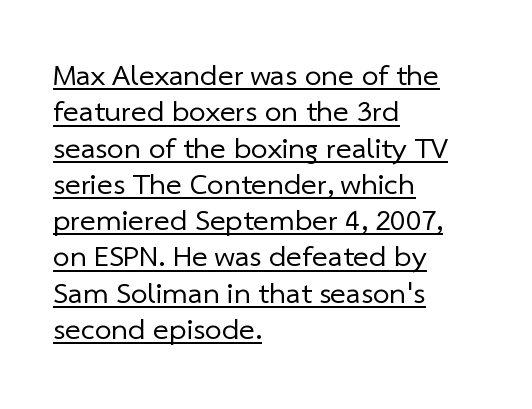
The image shows 30 px regular-weight sans-serif type; set left-aligned, line spacing 1.21x, normal letter spacing, underlined; low stroke contrast and a medium x-height.
